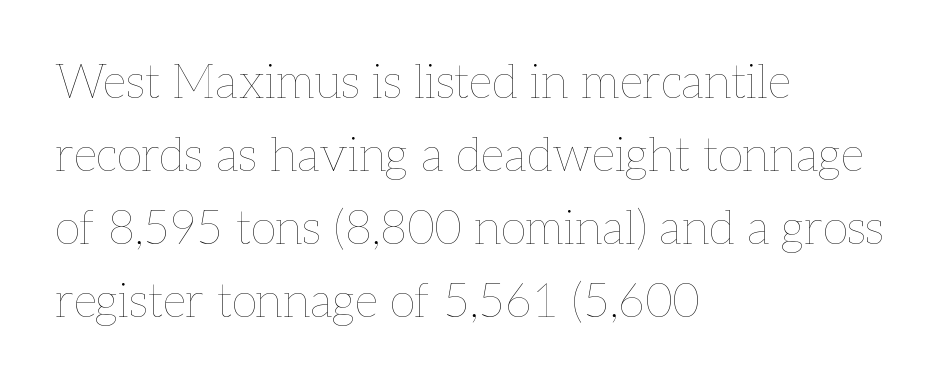
{"italic": "no", "bold": "no", "weight": "thin", "width": "normal", "stroke_contrast": "low", "x_height": "medium", "monospaced": "no", "underline": "no", "align": "left", "line_spacing": "normal", "line_spacing_ratio": 1.55, "letter_spacing": "normal", "letter_spacing_em": 0.0, "glyph_px": 47}
